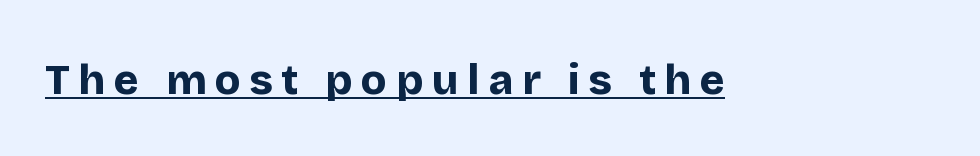
{"serif": "no", "italic": "no", "bold": "yes", "weight": "bold", "width": "normal", "stroke_contrast": "low", "x_height": "large", "monospaced": "no", "underline": "yes", "letter_spacing": "wide", "letter_spacing_em": 0.21, "glyph_px": 42}
